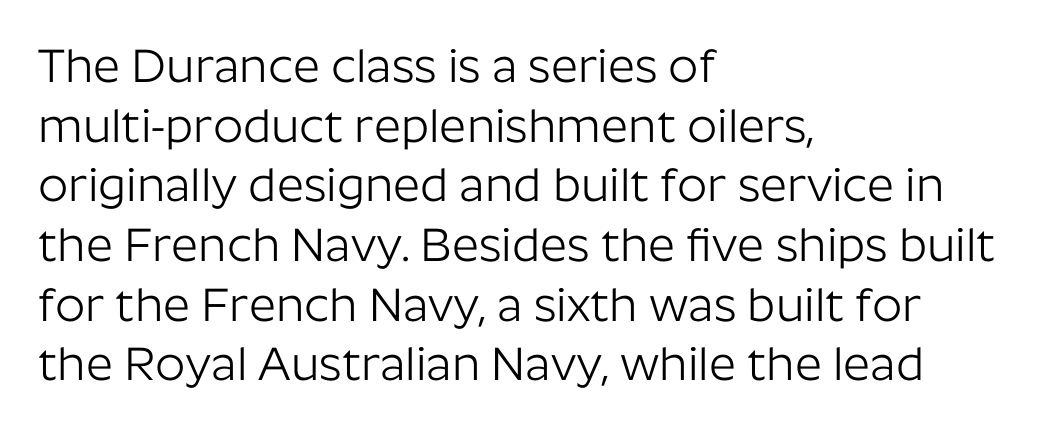
Q: Is the text bold? A: No.
Q: Is the text italic (slanted)? A: No, it is upright.
Q: Is the typeface a serif or a sans-serif typeface? A: Sans-serif.
Q: Is the text underlined? A: No.
Q: How is the paragraph aligned? A: Left-aligned.
Q: Is the spacing between letters normal or unusually wide? A: Normal.
Q: Is the spacing between lines tight, normal or loose? A: Normal.
Q: Width (condensed, normal, or wide)? A: Normal.
Q: Stroke contrast? A: Low.
Q: x-height? A: Medium.
Q: Monospaced? A: No.
